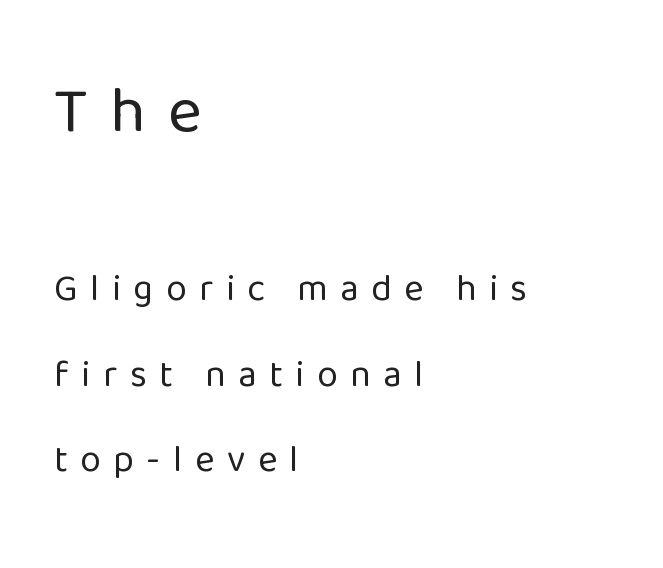
The face used here is proportionally spaced, like ordinary book or web type. If you drew a line through each stem, it would be perfectly vertical. Letters have the restrained weight of plain body copy at most. The type is letterspaced generously, with wide tracking. If you drew a ruler down the left edge, every line would touch it. Descenders hang freely into open space.
